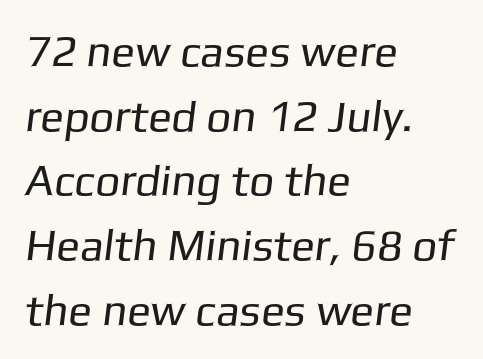
{"serif": "no", "bold": "no", "weight": "regular", "width": "normal", "stroke_contrast": "low", "x_height": "medium", "monospaced": "no", "underline": "no", "align": "left", "line_spacing": "normal", "line_spacing_ratio": 1.47, "letter_spacing": "normal", "letter_spacing_em": 0.0, "glyph_px": 44}
